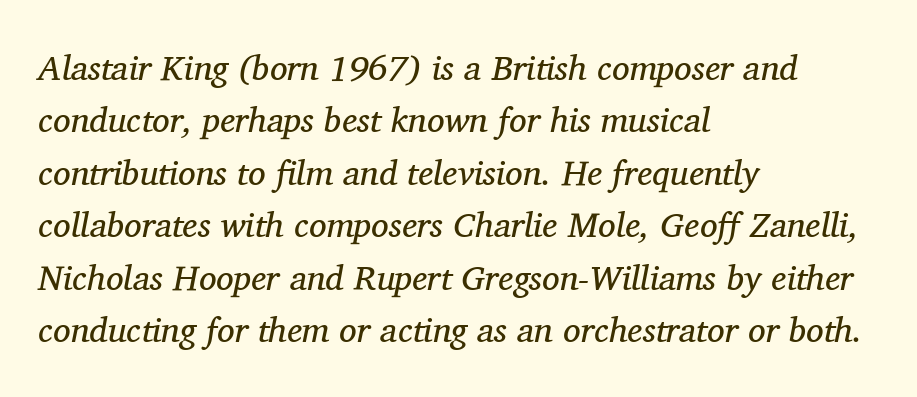
Q: Is the text bold? A: No.
Q: Is the text italic (slanted)? A: Yes, it leans right by about 11 degrees.
Q: Is the typeface a serif or a sans-serif typeface? A: Serif.
Q: Is the text underlined? A: No.
Q: How is the paragraph aligned? A: Left-aligned.
Q: Is the spacing between letters normal or unusually wide? A: Normal.
Q: Is the spacing between lines tight, normal or loose? A: Normal.
Q: Width (condensed, normal, or wide)? A: Normal.
Q: Stroke contrast? A: Medium.
Q: x-height? A: Medium.
Q: Monospaced? A: No.
